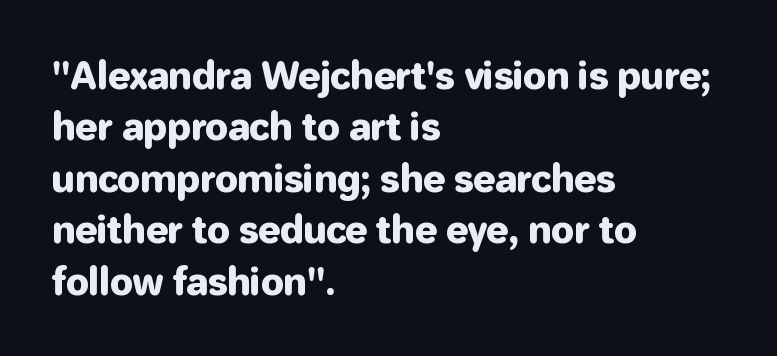
{"serif": "no", "italic": "no", "width": "normal", "stroke_contrast": "low", "x_height": "medium", "monospaced": "no", "underline": "no", "align": "left", "line_spacing": "normal", "line_spacing_ratio": 1.39, "letter_spacing": "normal", "letter_spacing_em": 0.0, "glyph_px": 37}
